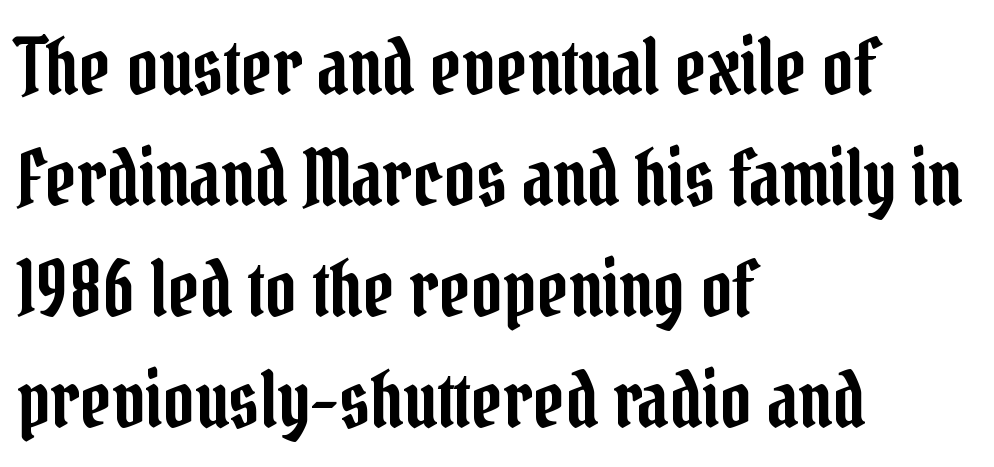
Q: Is the text italic (slanted)? A: No, it is upright.
Q: Is the typeface a serif or a sans-serif typeface? A: Serif.
Q: Is the text underlined? A: No.
Q: How is the paragraph aligned? A: Left-aligned.
Q: Is the spacing between letters normal or unusually wide? A: Normal.
Q: Is the spacing between lines tight, normal or loose? A: Normal.
Q: Width (condensed, normal, or wide)? A: Condensed.
Q: Stroke contrast? A: Low.
Q: x-height? A: Medium.
Q: Monospaced? A: No.
